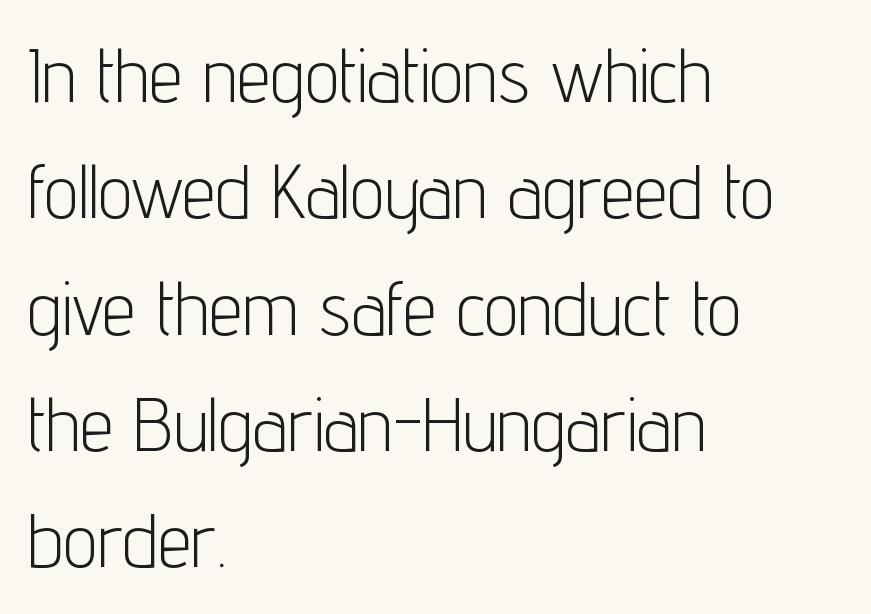
The image shows 76 px light, condensed sans-serif type, upright; set left-aligned, normal line spacing (1.53x), normal letter spacing, not underlined; low stroke contrast and a medium x-height.
